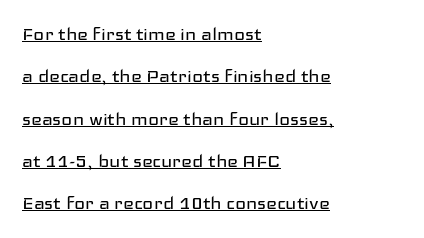
The letters look calm and open, with moderate or lighter stems. Descenders here cross a horizontal rule under the line. The lettering stays uniformly vertical, giving the passage a roman look. Observe the ordinary spacing: letters are neighbours, not strangers. Horizontally, the lines are justified to the leading edge only.
